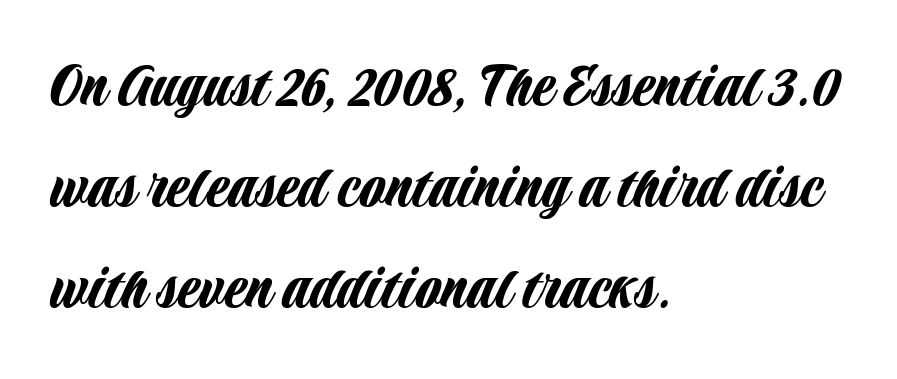
The image shows 66 px condensed sans-serif type; set left-aligned, normal line spacing (1.53x), normal letter spacing, not underlined; low stroke contrast and a large x-height.
